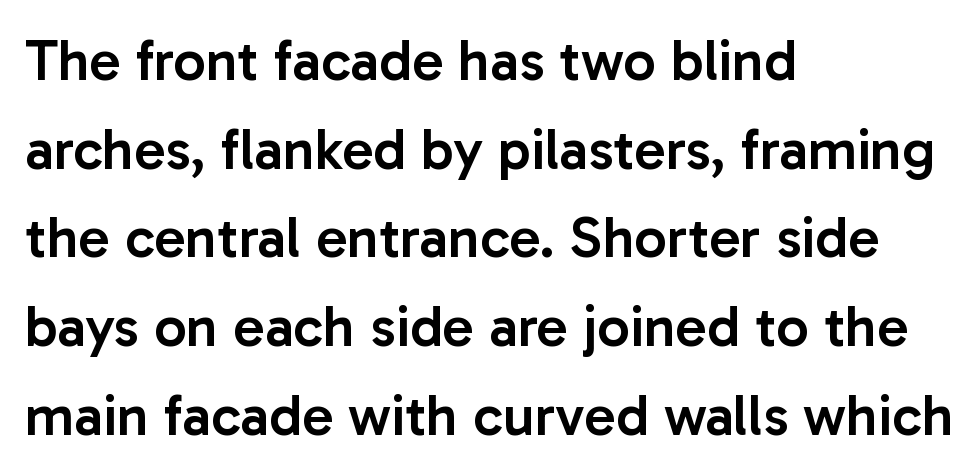
Is the letter spacing exaggerated? No — it looks like the ordinary default. Here the designer chose a conventional face with non-uniform glyph widths. These lines are composed in type without serifs. Every character sits straight up, as roman type does. Left-aligned paragraph, ragged on the right.
